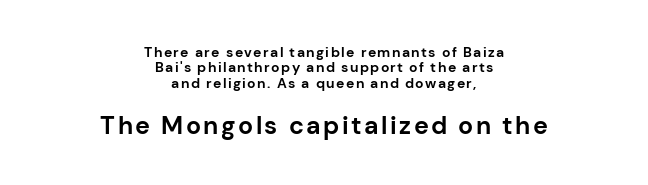
Q: Is the text bold? A: Yes.
Q: Is the text italic (slanted)? A: No, it is upright.
Q: Is the text underlined? A: No.
Q: How is the paragraph aligned? A: Centered.
Q: Is the spacing between lines tight, normal or loose? A: Tight.
Q: Which block of text is set in a larger size, the first (top) or the second (bottom)? A: The second (bottom) one.
